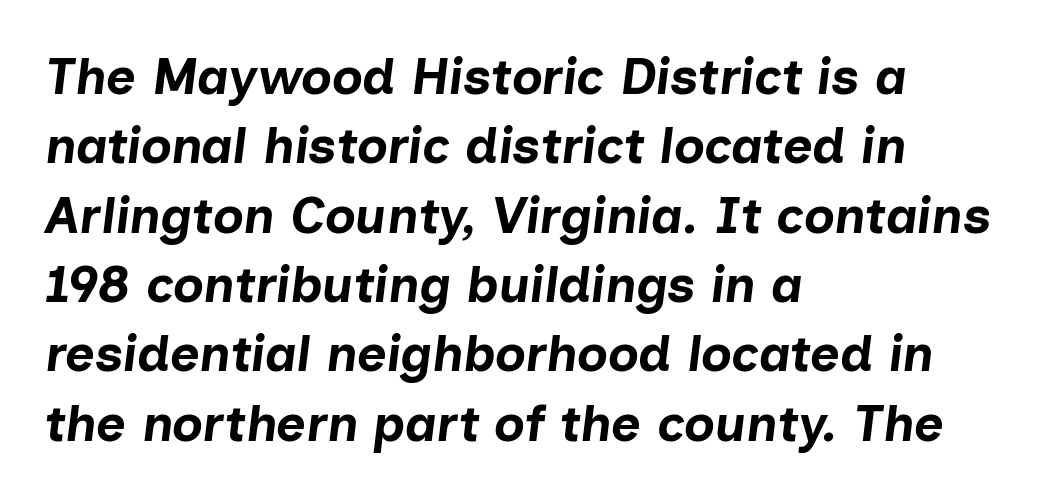
Q: Is the text bold? A: Yes.
Q: Is the text italic (slanted)? A: Yes, it leans right by about 7 degrees.
Q: Is the text underlined? A: No.
Q: How is the paragraph aligned? A: Left-aligned.
Q: Is the spacing between letters normal or unusually wide? A: Normal.
Q: Is the spacing between lines tight, normal or loose? A: Normal.
Q: Width (condensed, normal, or wide)? A: Normal.
Q: Stroke contrast? A: Low.
Q: x-height? A: Medium.
Q: Monospaced? A: No.
